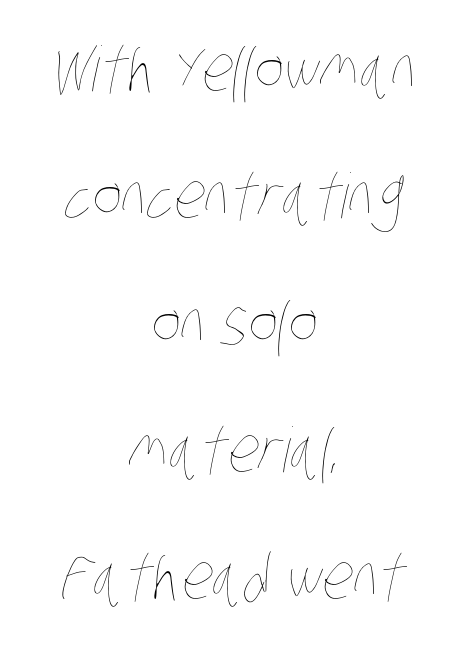
Q: Is the text bold? A: No.
Q: Is the text underlined? A: No.
Q: How is the paragraph aligned? A: Centered.
Q: Is the spacing between letters normal or unusually wide? A: Normal.
Q: Is the spacing between lines tight, normal or loose? A: Loose.
Q: Width (condensed, normal, or wide)? A: Condensed.
Q: Stroke contrast? A: Low.
Q: x-height? A: Large.
Q: Monospaced? A: No.
